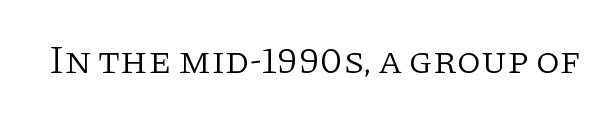
These lines keep a tight, regular rhythm from letter to letter. A typesetter would label this face a serif. The passage shown is not bold in any degree. Notice how the stems are strictly vertical — no italics here. The rendering uses natural spacing where letterforms have individual widths.
